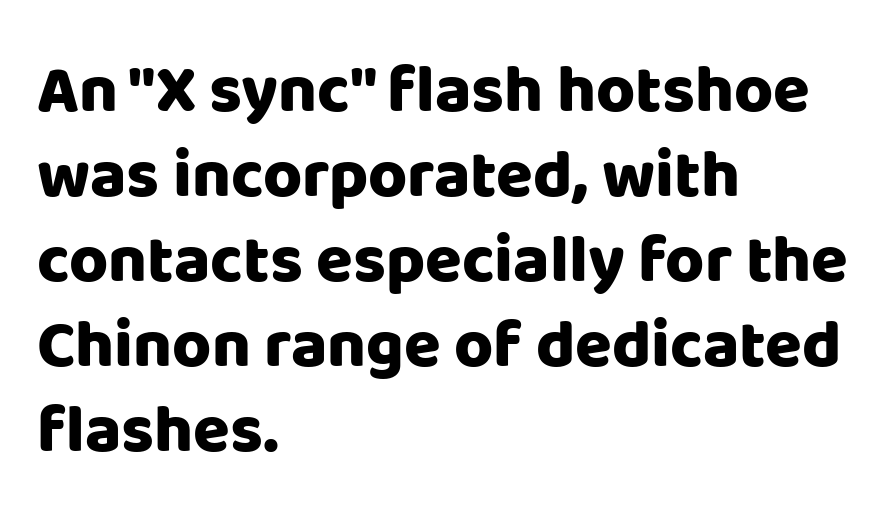
Where is the straight margin? On the left. Does the lettering tilt? It doesn't — this is upright. Note the varied advance widths — an 'i' is clearly narrower than an 'm'. Regarding leading, the lines here are spaced in the standard way. Its strokes are broad and dark, the hallmark of bold type. Default kerning and tracking; the words read as compact shapes.
